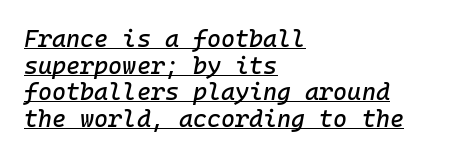
Q: Is the text italic (slanted)? A: Yes, it leans right by about 10 degrees.
Q: Is the text underlined? A: Yes.
Q: How is the paragraph aligned? A: Left-aligned.
Q: Is the spacing between letters normal or unusually wide? A: Normal.
Q: Is the spacing between lines tight, normal or loose? A: Tight.
